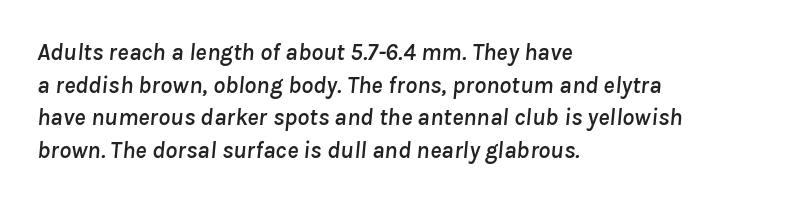
One-word summary of the alignment: left. No extra tracking has been applied to these lines. Slant detected: the letters are inclined. Baseline-to-baseline distance is the conventional proportion of letter height. Plain, unruled lines of type.
